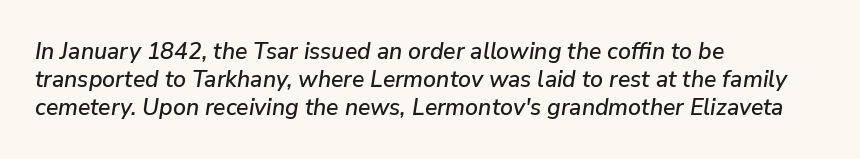
The image shows 23 px text type, italic (leaning right); set left-aligned, line spacing 1.21x, normal letter spacing, not underlined.
